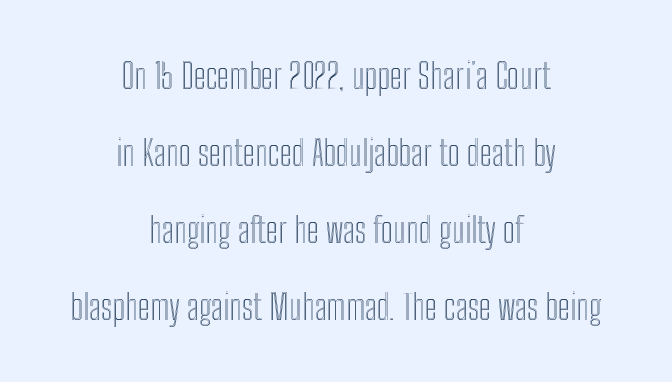
{"italic": "no", "width": "condensed", "x_height": "medium", "monospaced": "no", "underline": "no", "align": "center", "line_spacing": "loose", "line_spacing_ratio": 2.2, "letter_spacing": "normal", "letter_spacing_em": 0.0, "glyph_px": 35}
